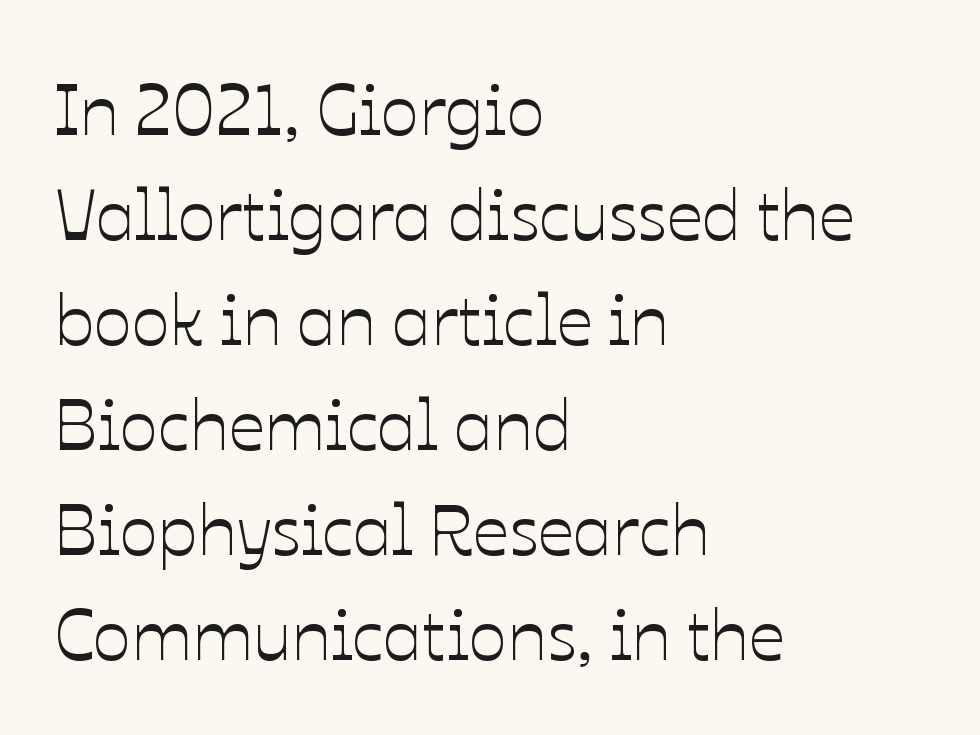
Q: Is the text italic (slanted)? A: No, it is upright.
Q: Is the text underlined? A: No.
Q: How is the paragraph aligned? A: Left-aligned.
Q: Is the spacing between letters normal or unusually wide? A: Normal.
Q: Is the spacing between lines tight, normal or loose? A: Normal.
Q: Width (condensed, normal, or wide)? A: Normal.
Q: Stroke contrast? A: Low.
Q: x-height? A: Medium.
Q: Monospaced? A: No.
